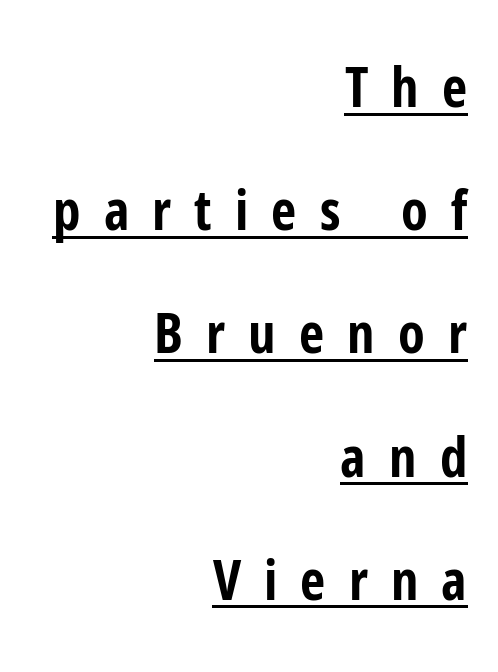
{"serif": "no", "italic": "no", "bold": "yes", "weight": "bold", "width": "condensed", "stroke_contrast": "low", "x_height": "medium", "monospaced": "no", "underline": "yes", "align": "right", "line_spacing": "loose", "line_spacing_ratio": 2.24, "letter_spacing": "wide", "letter_spacing_em": 0.42, "glyph_px": 55}
